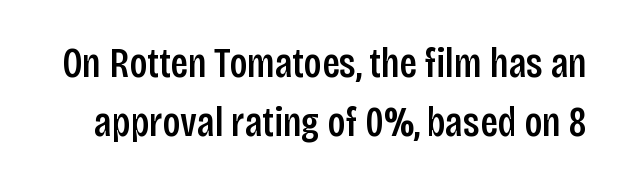
This rendering employs a face without finishing strokes, i.e., a sans-serif. Line spacing here is normal. These lines keep a tight, regular rhythm from letter to letter. You can tell it's not italic because the verticals are truly vertical. A typesetter would call this proportional, since set widths differ per character. Plain, unruled lines of type.
